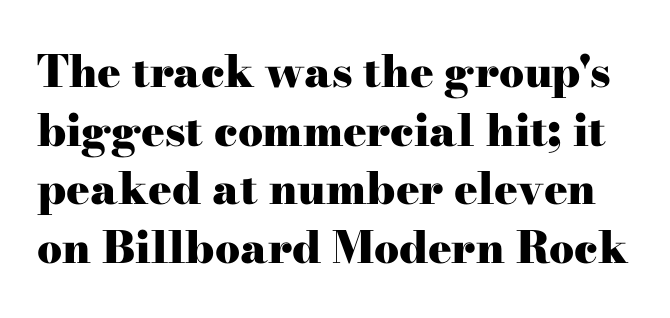
{"serif": "yes", "italic": "no", "bold": "yes", "weight": "heavy", "width": "wide", "stroke_contrast": "high", "x_height": "small", "monospaced": "no", "underline": "no", "line_spacing": "normal", "line_spacing_ratio": 1.33, "letter_spacing": "normal", "letter_spacing_em": 0.0, "glyph_px": 44}
